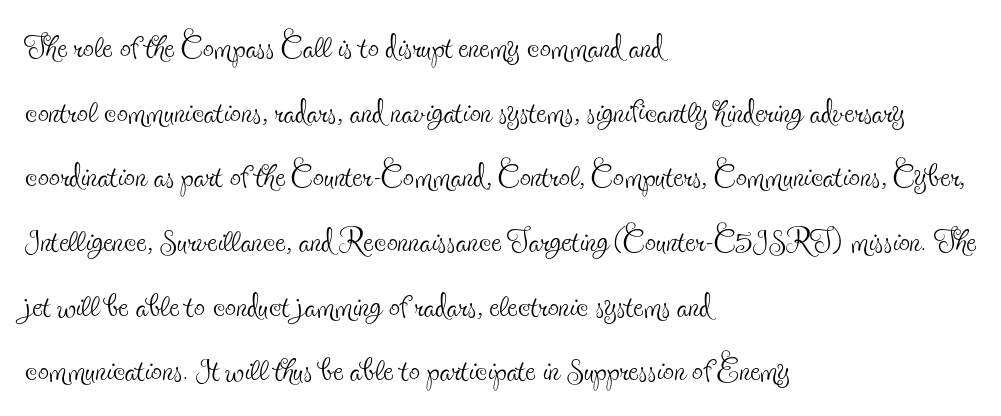
The image shows 44 px thin, condensed serif type; set left-aligned, normal line spacing (1.47x), normal letter spacing, not underlined; a small x-height.
